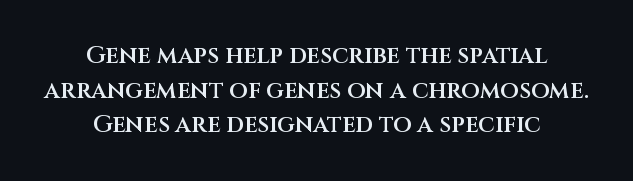
{"italic": "no", "bold": "semi", "underline": "no", "align": "center", "line_spacing": "normal", "line_spacing_ratio": 1.44, "letter_spacing": "normal", "letter_spacing_em": 0.0, "glyph_px": 24}
